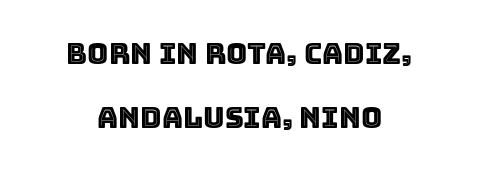
Here the designer chose a conventional face with non-uniform glyph widths. Successive baselines arrive slowly, with a big drop between each. Is the letter spacing exaggerated? No — it looks like the ordinary default. Upright lettering throughout. Quick note: underline off.
